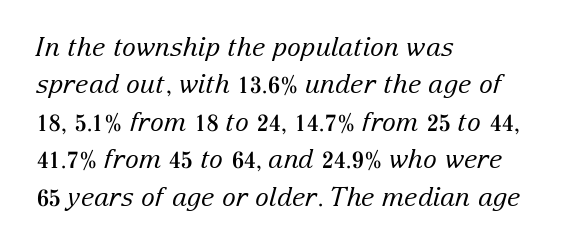
{"italic": "yes", "lean": "right", "slant_degrees": 15, "bold": "no", "underline": "no", "align": "left", "line_spacing": "normal", "line_spacing_ratio": 1.44, "letter_spacing": "normal", "letter_spacing_em": 0.0, "glyph_px": 26}
